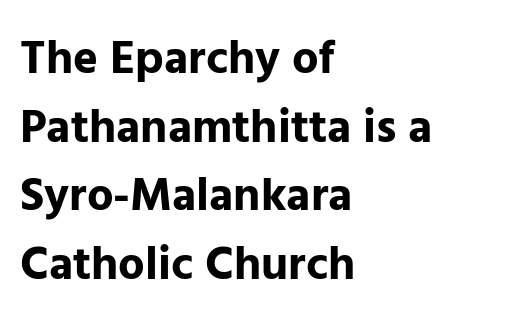
Q: Is the text bold? A: Yes.
Q: Is the text italic (slanted)? A: No, it is upright.
Q: Is the typeface a serif or a sans-serif typeface? A: Sans-serif.
Q: Is the text underlined? A: No.
Q: How is the paragraph aligned? A: Left-aligned.
Q: Is the spacing between letters normal or unusually wide? A: Normal.
Q: Is the spacing between lines tight, normal or loose? A: Normal.
Q: Width (condensed, normal, or wide)? A: Normal.
Q: Stroke contrast? A: Low.
Q: x-height? A: Medium.
Q: Monospaced? A: No.
